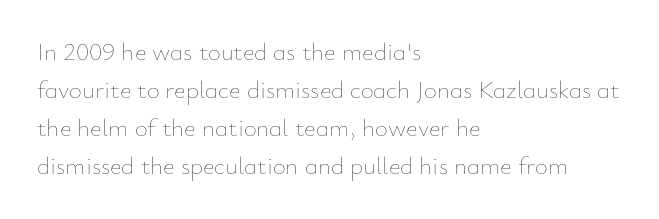
Q: Is the text bold? A: No.
Q: Is the text italic (slanted)? A: No, it is upright.
Q: Is the text underlined? A: No.
Q: How is the paragraph aligned? A: Left-aligned.
Q: Is the spacing between letters normal or unusually wide? A: Normal.
Q: Is the spacing between lines tight, normal or loose? A: Normal.
